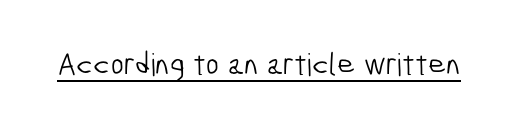
The image shows 31 px light, condensed sans-serif type; set normal letter spacing, underlined; low stroke contrast and a medium x-height.
